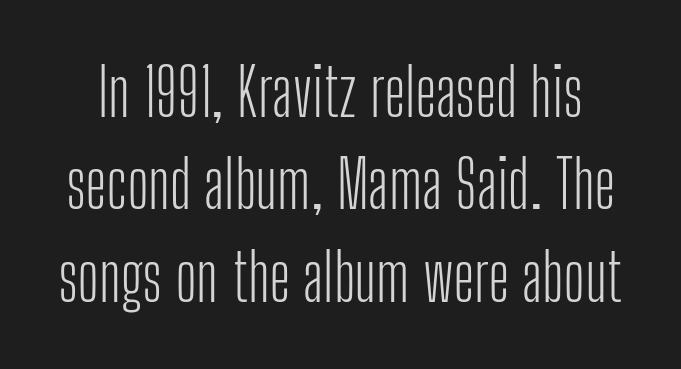
{"serif": "no", "italic": "no", "bold": "no", "weight": "light", "width": "condensed", "stroke_contrast": "low", "x_height": "medium", "monospaced": "no", "underline": "no", "line_spacing": "normal", "line_spacing_ratio": 1.42, "letter_spacing": "normal", "letter_spacing_em": 0.0, "glyph_px": 65}
